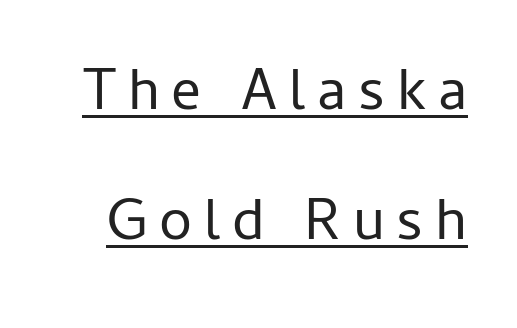
The image shows 59 px regular-weight sans-serif type, upright; set loose line spacing (2.21x), unusually wide letter spacing (+0.2 em), underlined; low stroke contrast and a medium x-height.
